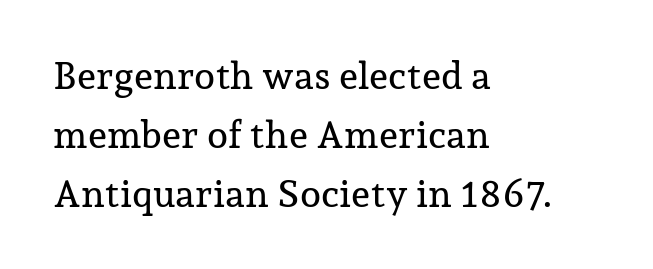
The image shows 38 px serif type, upright; set left-aligned, normal line spacing (1.55x), normal letter spacing, not underlined; low stroke contrast and a medium x-height.
